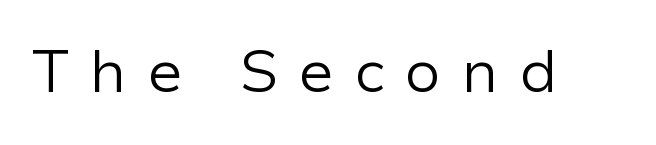
Q: Is the text bold? A: No.
Q: Is the text italic (slanted)? A: No, it is upright.
Q: Is the typeface a serif or a sans-serif typeface? A: Sans-serif.
Q: Is the text underlined? A: No.
Q: Is the spacing between letters normal or unusually wide? A: Unusually wide.
Q: Width (condensed, normal, or wide)? A: Normal.
Q: Stroke contrast? A: Low.
Q: x-height? A: Medium.
Q: Monospaced? A: No.
